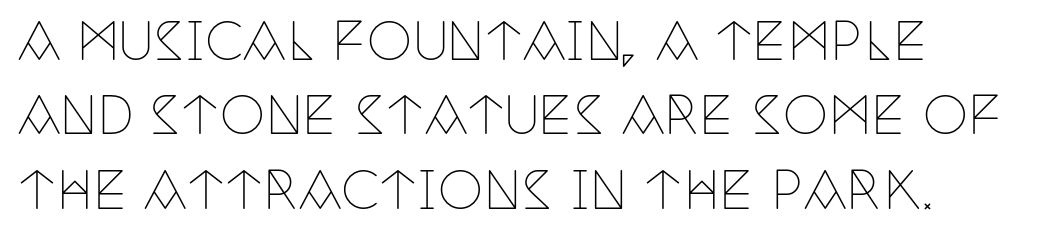
Q: Is the text bold? A: No.
Q: Is the text italic (slanted)? A: No, it is upright.
Q: Is the typeface a serif or a sans-serif typeface? A: Serif.
Q: Is the text underlined? A: No.
Q: How is the paragraph aligned? A: Left-aligned.
Q: Is the spacing between letters normal or unusually wide? A: Normal.
Q: Is the spacing between lines tight, normal or loose? A: Normal.
Q: Width (condensed, normal, or wide)? A: Condensed.
Q: Stroke contrast? A: Low.
Q: x-height? A: Large.
Q: Monospaced? A: No.
